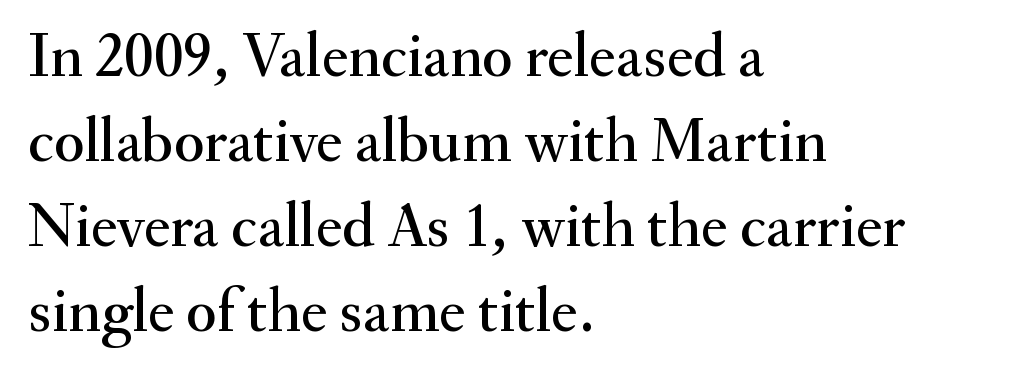
The image shows 63 px serif type, upright; set left-aligned, normal line spacing (1.35x), normal letter spacing, not underlined; medium stroke contrast and a small x-height.
